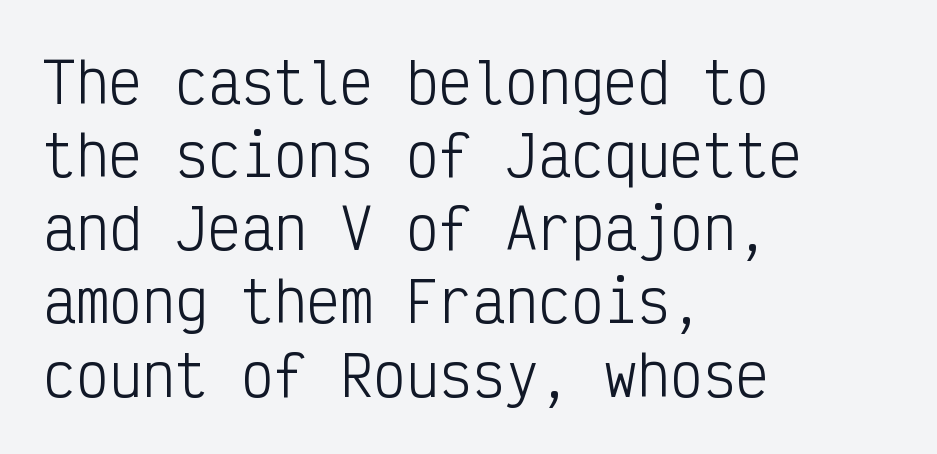
A sans-serif font was chosen for this passage. This is the regular roman posture of the typeface. The ragged edge is on the right, which tells us the setting is flush left. These lines sit exactly where default settings would place them. Nobody touched the tracking dial on this one.
